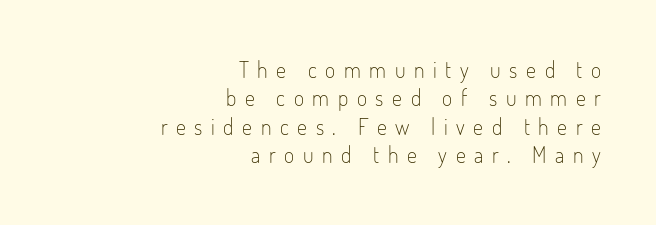
The image shows 22 px text type, upright; set right-aligned, normal line spacing (1.29x), unusually wide letter spacing (+0.39 em), not underlined.
